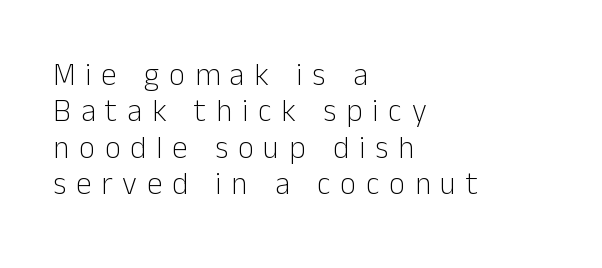
{"serif": "no", "italic": "no", "bold": "no", "weight": "light", "width": "normal", "stroke_contrast": "low", "x_height": "medium", "monospaced": "no", "underline": "no", "align": "left", "line_spacing_ratio": 1.17, "letter_spacing": "wide", "letter_spacing_em": 0.32, "glyph_px": 31}
